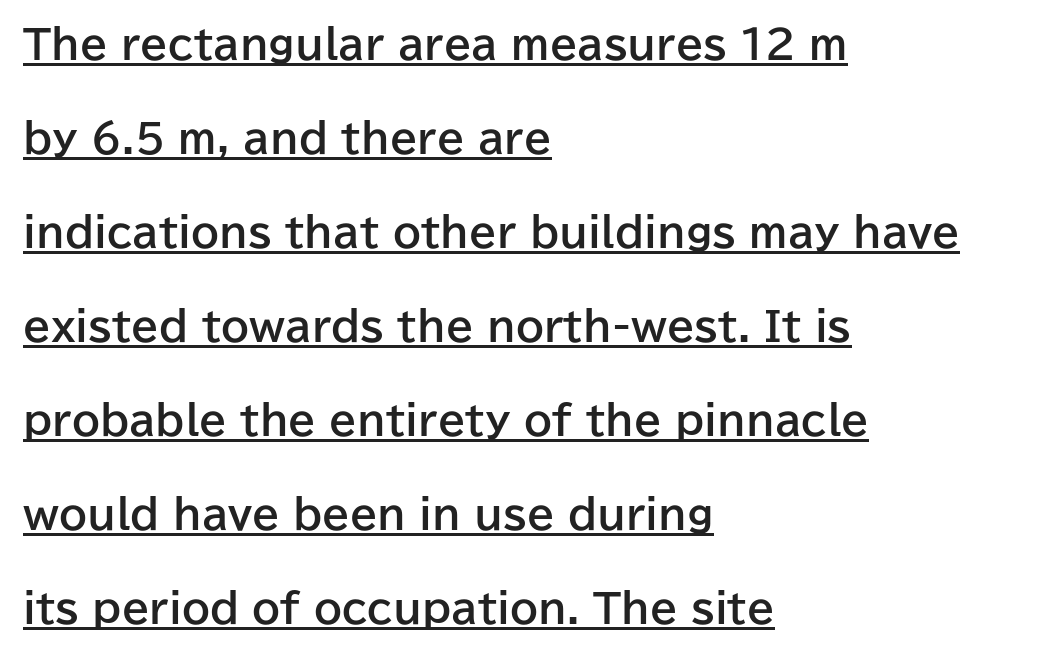
{"serif": "no", "italic": "no", "bold": "yes", "weight": "bold", "width": "normal", "stroke_contrast": "low", "x_height": "medium", "monospaced": "no", "underline": "yes", "align": "left", "line_spacing": "loose", "line_spacing_ratio": 2.35, "letter_spacing": "normal", "letter_spacing_em": 0.0, "glyph_px": 40}
